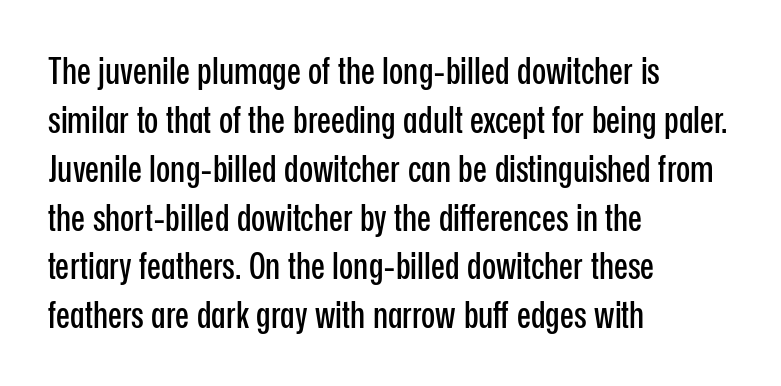
The rendering uses a moderate line-height, typical for paragraphs. Students, note that the glyphs here touch the page at normal intervals. It's the straight-up-and-down kind of type. The string is rendered with underlining switched off. Line starts are locked; line ends wander.
